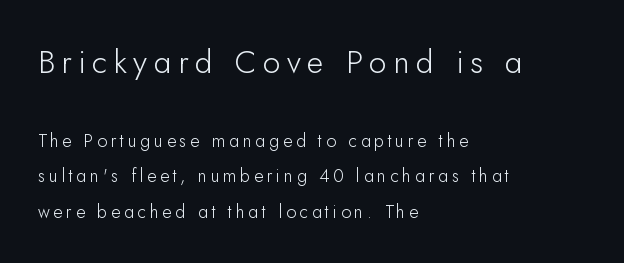
Q: Is the text bold? A: No.
Q: Is the text italic (slanted)? A: No, it is upright.
Q: Is the typeface a serif or a sans-serif typeface? A: Sans-serif.
Q: Is the text underlined? A: No.
Q: How is the paragraph aligned? A: Left-aligned.
Q: Is the spacing between letters normal or unusually wide? A: Unusually wide.
Q: Is the spacing between lines tight, normal or loose? A: Loose.
Q: Which block of text is set in a larger size, the first (top) or the second (bottom)? A: The first (top) one.
Q: Width (condensed, normal, or wide)? A: Normal.
Q: Stroke contrast? A: Low.
Q: x-height? A: Small.
Q: Monospaced? A: No.
